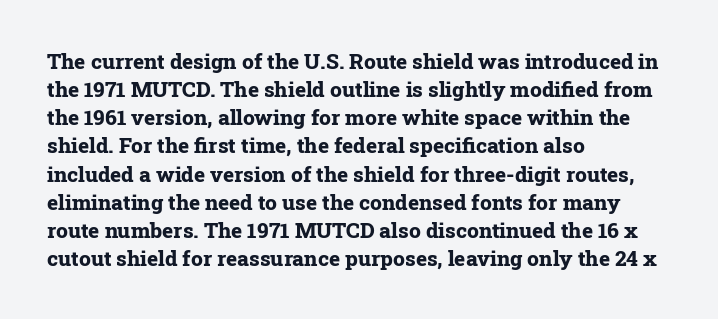
Anything drawn beneath the words? Only blank space. Evenly set lines give the paragraph a standard silhouette. In CSS terms this would be text-align: left. The font's upright variant was chosen for this text. Strokes here are thick enough to call this a true bold.
